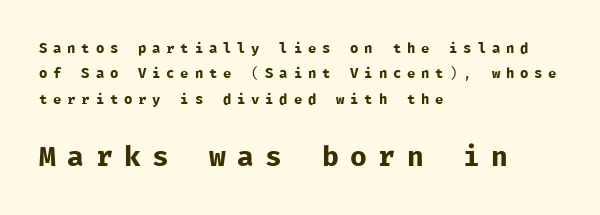
The image shows 28 px regular-weight sans-serif type, upright, monospaced; set left-aligned, line spacing 1.82x, unusually wide letter spacing (+0.41 em), not underlined; the second (bottom) block is 2.0x larger; low stroke contrast and a medium x-height.
